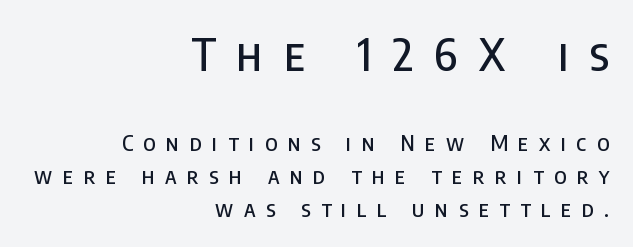
The image shows 45 px condensed sans-serif type, upright; set right-aligned, normal line spacing (1.51x), unusually wide letter spacing (+0.48 em), not underlined; the first (top) block is 2.05x larger; low stroke contrast and a large x-height.
